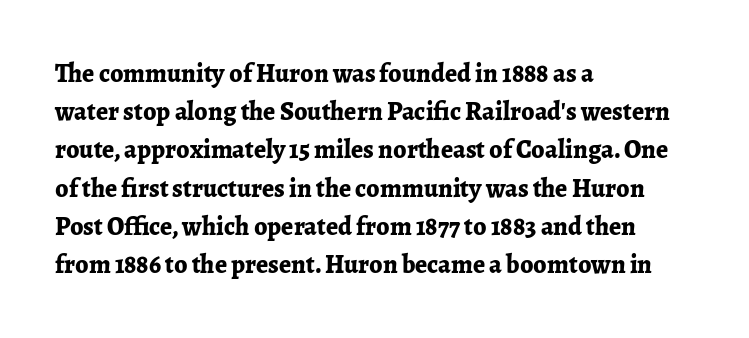
{"italic": "no", "bold": "yes", "underline": "no", "align": "left", "line_spacing": "normal", "line_spacing_ratio": 1.47, "letter_spacing": "normal", "letter_spacing_em": 0.0, "glyph_px": 26}
